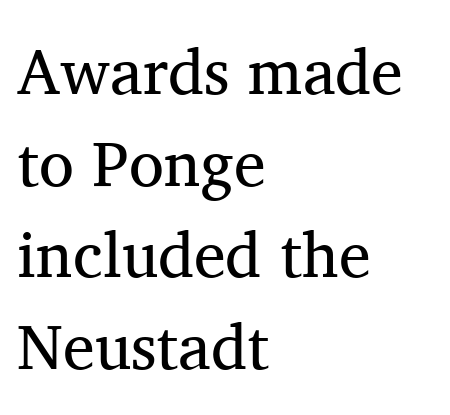
Q: Is the text bold? A: No.
Q: Is the text italic (slanted)? A: No, it is upright.
Q: Is the typeface a serif or a sans-serif typeface? A: Serif.
Q: Is the text underlined? A: No.
Q: How is the paragraph aligned? A: Left-aligned.
Q: Is the spacing between letters normal or unusually wide? A: Normal.
Q: Is the spacing between lines tight, normal or loose? A: Normal.
Q: Width (condensed, normal, or wide)? A: Normal.
Q: Stroke contrast? A: Medium.
Q: x-height? A: Medium.
Q: Monospaced? A: No.
